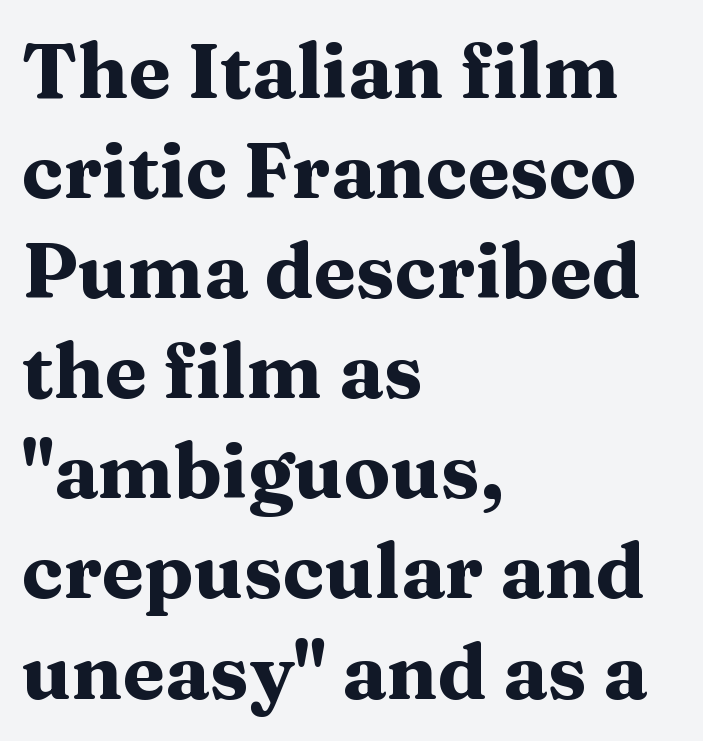
{"serif": "yes", "italic": "no", "bold": "yes", "weight": "heavy", "width": "wide", "stroke_contrast": "medium", "x_height": "medium", "monospaced": "no", "underline": "no", "align": "left", "line_spacing": "normal", "line_spacing_ratio": 1.3, "letter_spacing": "normal", "letter_spacing_em": 0.0, "glyph_px": 77}
